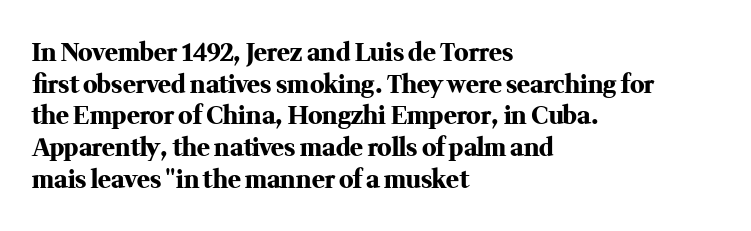
The image shows 24 px bold type, upright; set left-aligned, normal line spacing (1.32x), normal letter spacing, not underlined.
